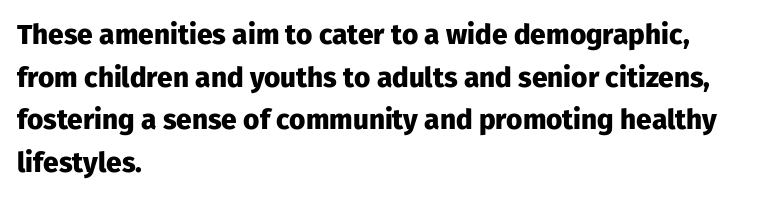
{"serif": "no", "italic": "no", "bold": "yes", "weight": "heavy", "width": "normal", "stroke_contrast": "low", "x_height": "medium", "monospaced": "no", "underline": "no", "align": "left", "line_spacing": "normal", "line_spacing_ratio": 1.52, "letter_spacing": "normal", "letter_spacing_em": 0.0, "glyph_px": 28}
